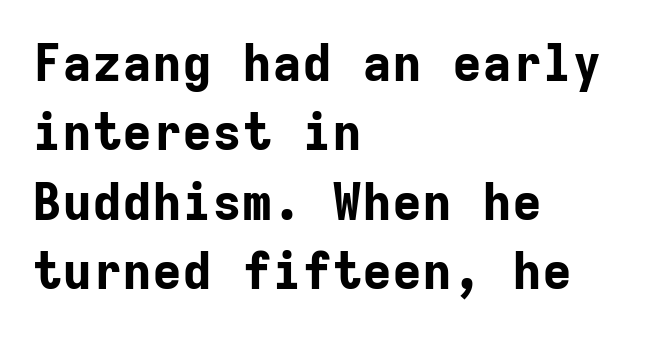
Casual observation: everything's shoved over to the left. A sans-serif font was chosen for this passage. The lettering stays uniformly vertical, giving the passage a roman look. Summary of vertical rhythm: regular, with standard interline spacing. Fixed-width glyphs throughout — classic coding-font behaviour. The sample has been set heavy, in full bold.
